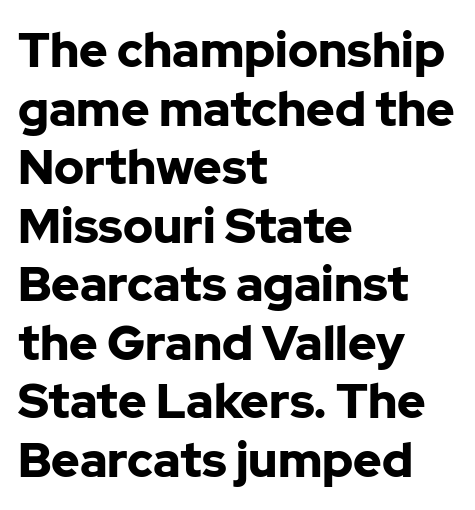
Q: Is the text bold? A: Yes.
Q: Is the text italic (slanted)? A: No, it is upright.
Q: Is the typeface a serif or a sans-serif typeface? A: Sans-serif.
Q: Is the text underlined? A: No.
Q: How is the paragraph aligned? A: Left-aligned.
Q: Is the spacing between letters normal or unusually wide? A: Normal.
Q: Width (condensed, normal, or wide)? A: Normal.
Q: Stroke contrast? A: Low.
Q: x-height? A: Medium.
Q: Monospaced? A: No.
